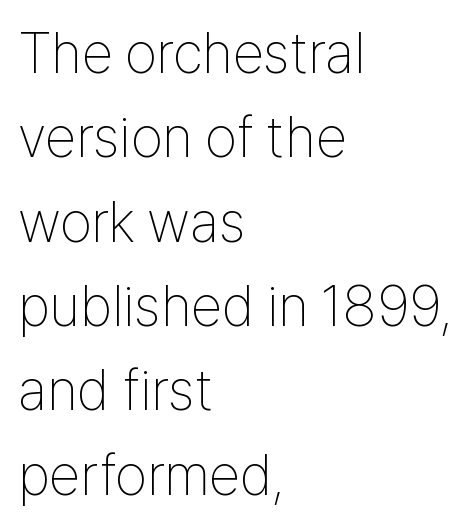
The image shows 57 px thin, condensed sans-serif type, upright; set left-aligned, normal line spacing (1.48x), normal letter spacing, not underlined; low stroke contrast and a medium x-height.
